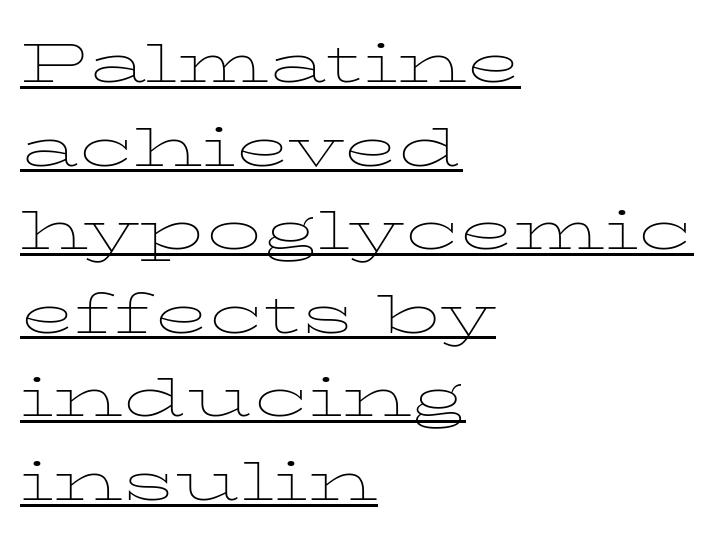
Q: Is the text bold? A: No.
Q: Is the text italic (slanted)? A: No, it is upright.
Q: Is the typeface a serif or a sans-serif typeface? A: Serif.
Q: Is the text underlined? A: Yes.
Q: How is the paragraph aligned? A: Left-aligned.
Q: Is the spacing between letters normal or unusually wide? A: Normal.
Q: Is the spacing between lines tight, normal or loose? A: Normal.
Q: Width (condensed, normal, or wide)? A: Wide.
Q: Stroke contrast? A: Low.
Q: x-height? A: Medium.
Q: Monospaced? A: No.
